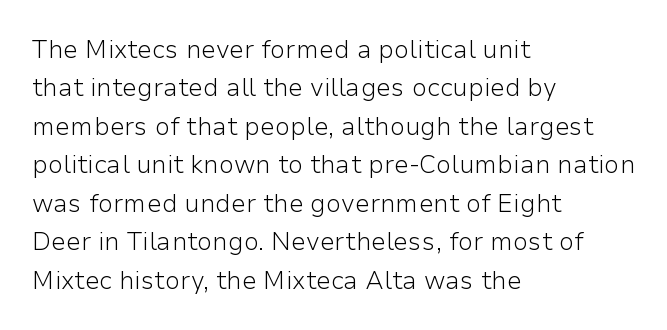
The image shows 25 px text type, upright; set left-aligned, normal line spacing (1.54x), normal letter spacing, not underlined.
